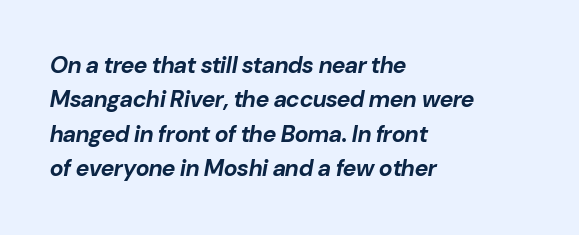
Q: Is the text bold? A: Yes.
Q: Is the text italic (slanted)? A: Yes, it leans right by about 10 degrees.
Q: Is the text underlined? A: No.
Q: How is the paragraph aligned? A: Left-aligned.
Q: Is the spacing between letters normal or unusually wide? A: Normal.
Q: Is the spacing between lines tight, normal or loose? A: Normal.
